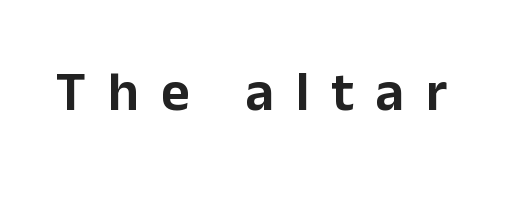
The image shows 56 px sans-serif type, upright; set unusually wide letter spacing (+0.39 em), not underlined; low stroke contrast and a medium x-height.
